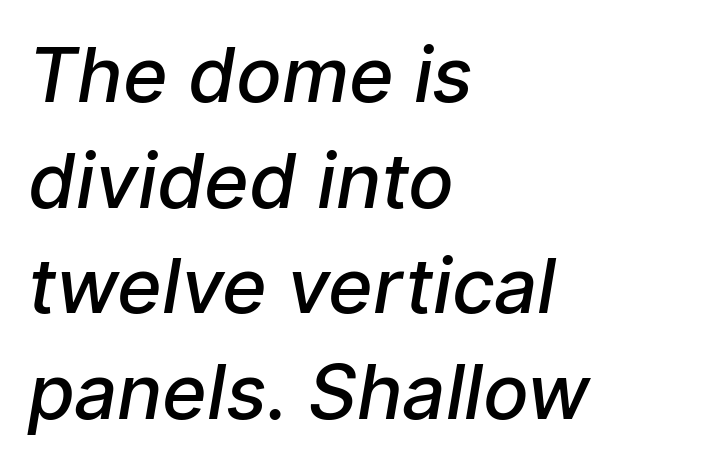
The image shows 76 px semibold sans-serif type; set left-aligned, normal line spacing (1.39x), normal letter spacing, not underlined; low stroke contrast and a medium x-height.
